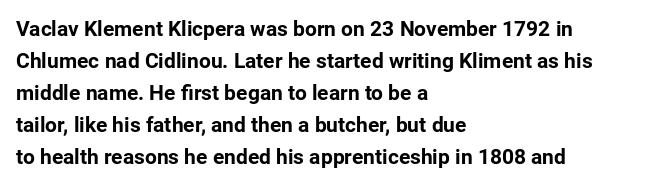
{"italic": "no", "bold": "yes", "underline": "no", "align": "left", "line_spacing": "normal", "line_spacing_ratio": 1.52, "letter_spacing": "normal", "letter_spacing_em": 0.0, "glyph_px": 21}
